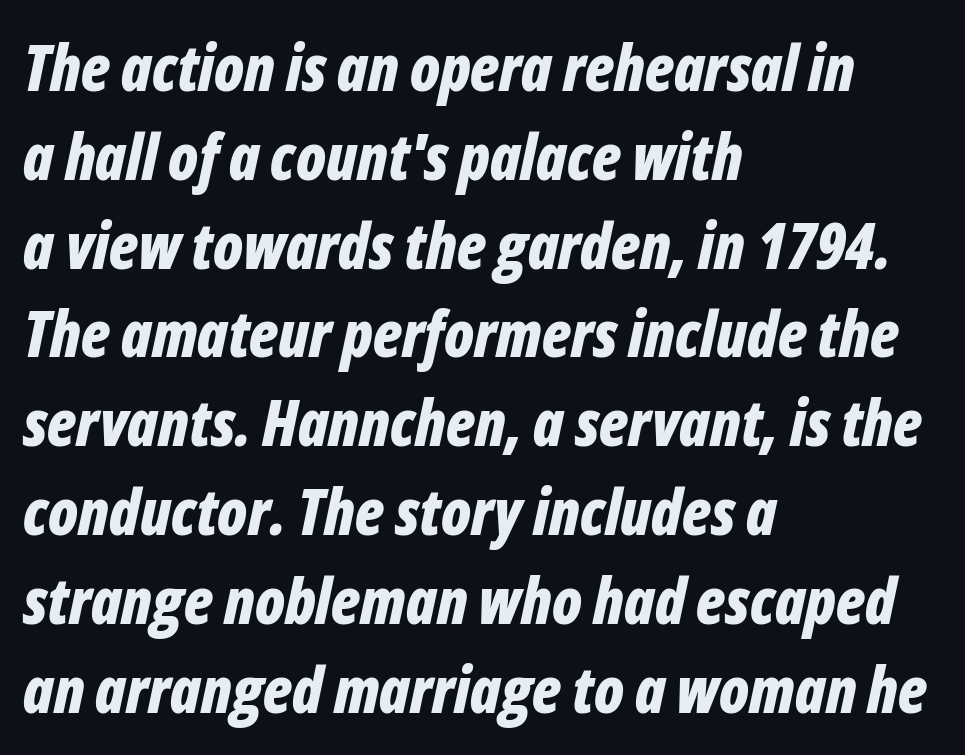
{"italic": "yes", "lean": "right", "slant_degrees": 12, "bold": "yes", "weight": "bold", "width": "condensed", "stroke_contrast": "low", "x_height": "medium", "monospaced": "no", "underline": "no", "align": "left", "line_spacing": "normal", "line_spacing_ratio": 1.41, "letter_spacing": "normal", "letter_spacing_em": 0.0, "glyph_px": 63}
